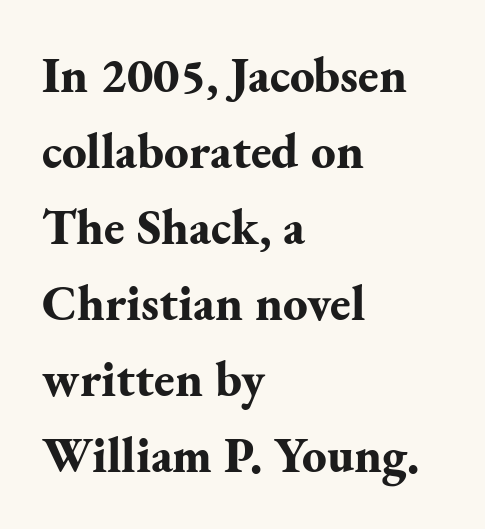
{"serif": "yes", "italic": "no", "bold": "yes", "weight": "bold", "width": "normal", "stroke_contrast": "medium", "x_height": "small", "monospaced": "no", "underline": "no", "align": "left", "line_spacing": "normal", "line_spacing_ratio": 1.55, "letter_spacing": "normal", "letter_spacing_em": 0.0, "glyph_px": 49}
